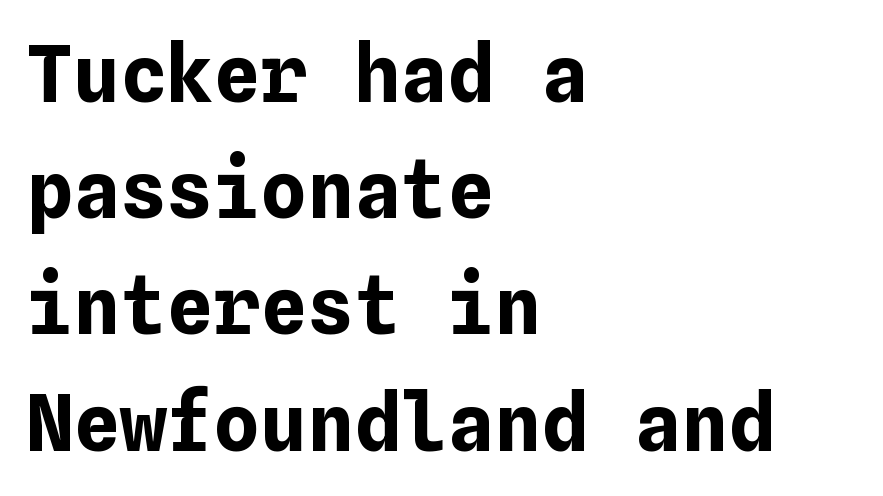
Horizontal alignment here is leftward, the default for most running prose. You could call the tracking neutral — neither tight nor loose. Is there much room between lines? A standard amount, neither cramped nor airy. Every stem runs plumb, perpendicular to the baseline.
